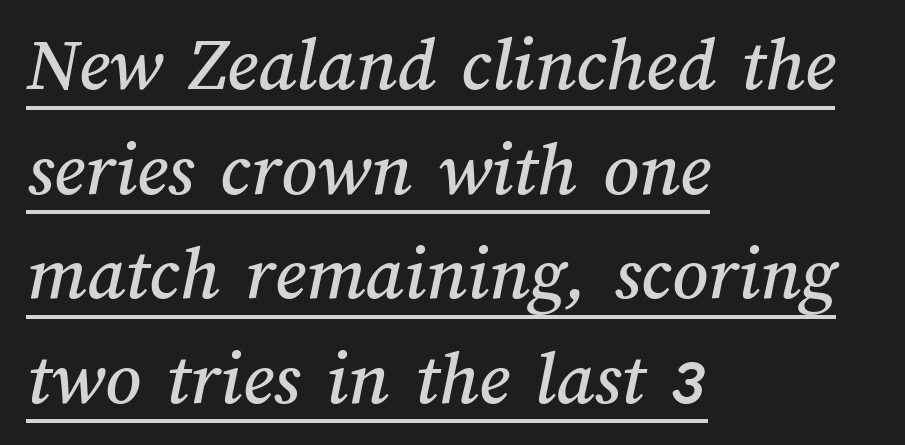
The rendering anchors every line to the left-hand side. The words here are underlined. These lines are rendered in a variable-pitch font. The gaps between neighbouring characters are ordinary and unremarkable. Compared with typical paragraphs, the rows here are spaced about the same.
